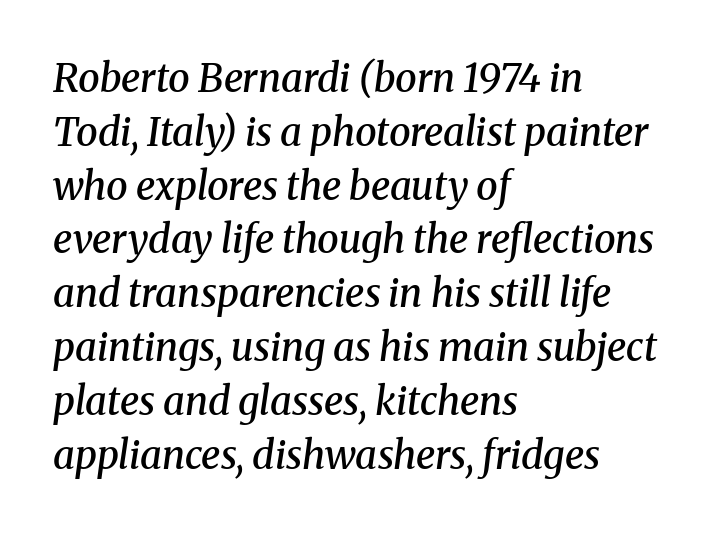
{"serif": "yes", "italic": "yes", "lean": "right", "slant_degrees": 8, "bold": "semi", "weight": "semibold", "width": "normal", "stroke_contrast": "medium", "x_height": "medium", "monospaced": "no", "underline": "no", "align": "left", "line_spacing": "normal", "line_spacing_ratio": 1.38, "letter_spacing": "normal", "letter_spacing_em": 0.0, "glyph_px": 39}
